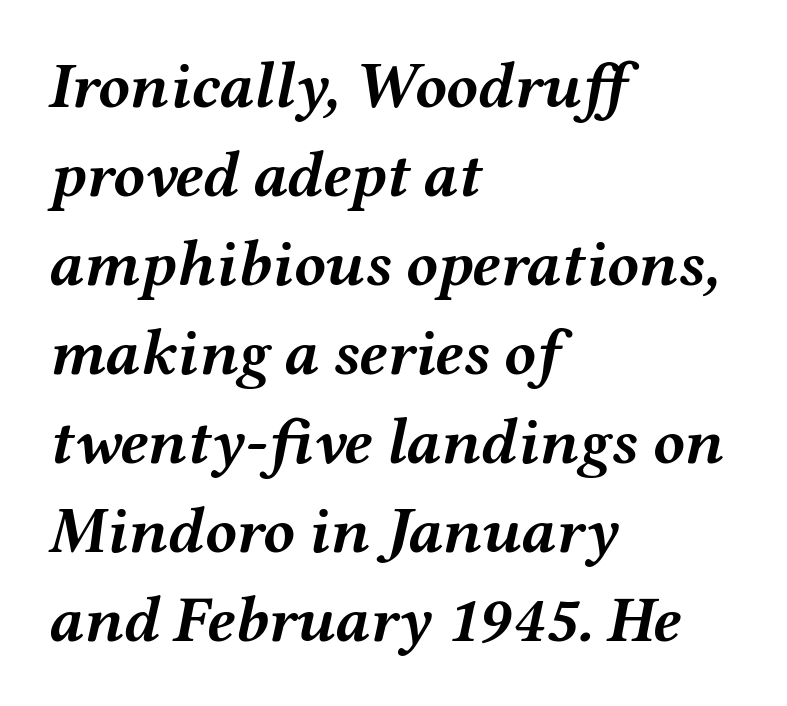
{"italic": "yes", "lean": "right", "slant_degrees": 12, "bold": "yes", "weight": "semibold", "width": "wide", "stroke_contrast": "medium", "x_height": "medium", "monospaced": "no", "underline": "no", "align": "left", "line_spacing": "normal", "line_spacing_ratio": 1.37, "letter_spacing": "normal", "letter_spacing_em": 0.0, "glyph_px": 65}
